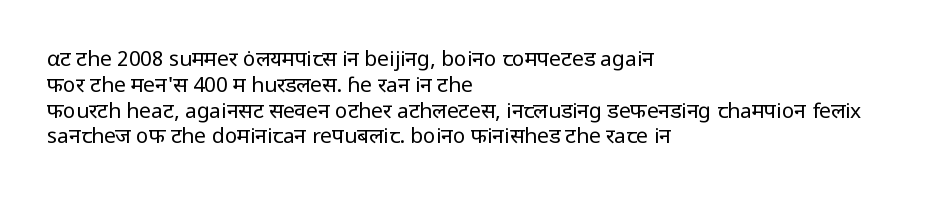
{"italic": "no", "bold": "no", "underline": "no", "align": "left", "line_spacing_ratio": 1.23, "letter_spacing": "normal", "letter_spacing_em": 0.0, "glyph_px": 21}
